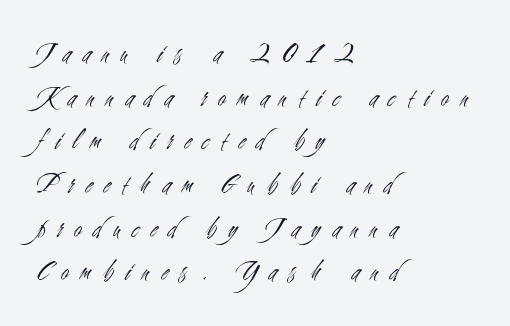
No heavy texture on the line: the type isn't bold. Note the varied advance widths — an 'i' is clearly narrower than an 'm'. Rule under the text: the space is simply empty.
